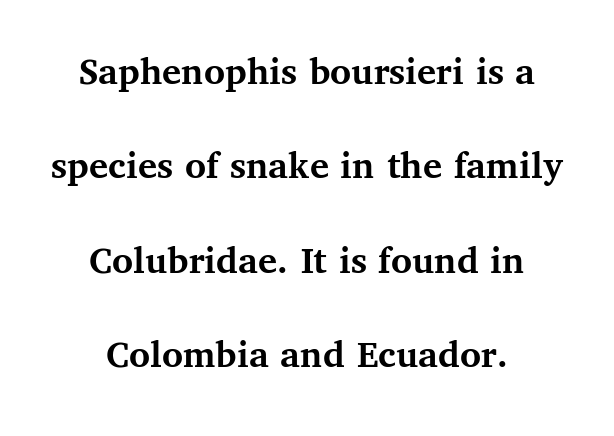
{"serif": "yes", "italic": "no", "bold": "yes", "weight": "semibold", "width": "normal", "stroke_contrast": "medium", "x_height": "medium", "monospaced": "no", "underline": "no", "align": "center", "line_spacing": "loose", "line_spacing_ratio": 2.36, "letter_spacing": "normal", "letter_spacing_em": 0.0, "glyph_px": 40}
